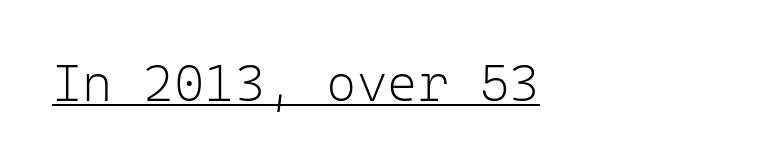
{"serif": "no", "italic": "no", "bold": "no", "weight": "light", "width": "normal", "stroke_contrast": "low", "x_height": "medium", "monospaced": "yes", "underline": "yes", "align": "left", "letter_spacing": "normal", "letter_spacing_em": 0.0, "glyph_px": 52}
